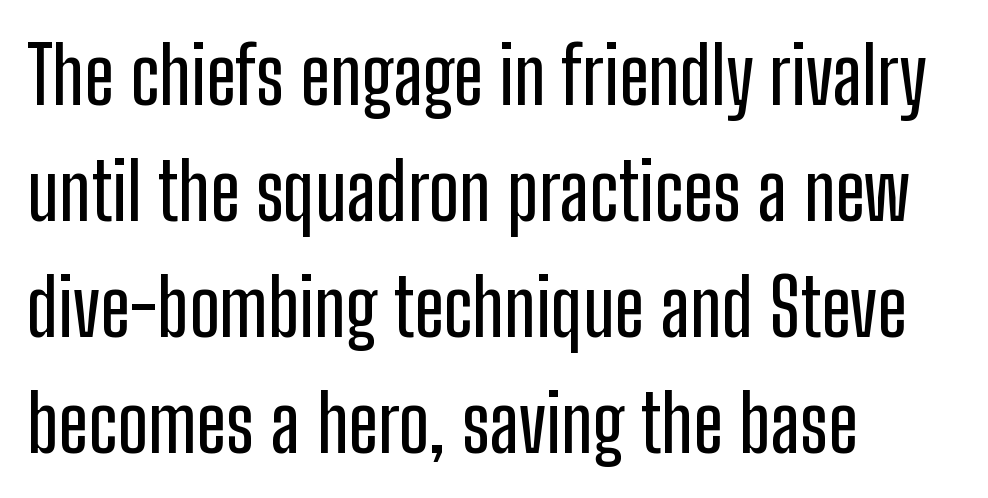
The image shows 79 px condensed sans-serif type, upright; set left-aligned, normal line spacing (1.47x), normal letter spacing, not underlined; low stroke contrast and a medium x-height.
